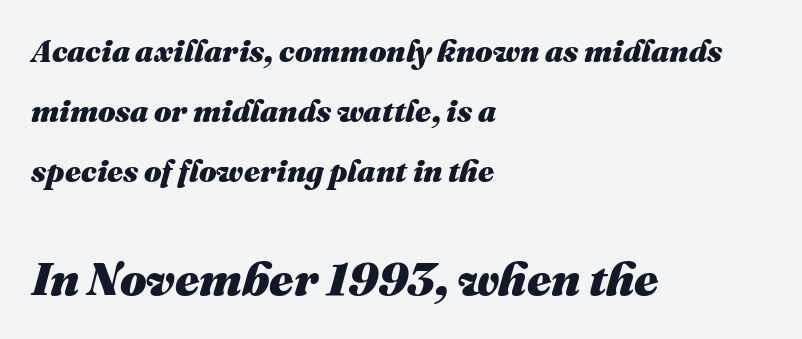
Q: Is the text bold? A: Yes.
Q: Is the text italic (slanted)? A: Yes, it leans right by about 16 degrees.
Q: Is the text underlined? A: No.
Q: How is the paragraph aligned? A: Left-aligned.
Q: Is the spacing between letters normal or unusually wide? A: Normal.
Q: Is the spacing between lines tight, normal or loose? A: Loose.
Q: Which block of text is set in a larger size, the first (top) or the second (bottom)? A: The second (bottom) one.
Q: Width (condensed, normal, or wide)? A: Normal.
Q: Stroke contrast? A: Medium.
Q: x-height? A: Medium.
Q: Monospaced? A: No.
